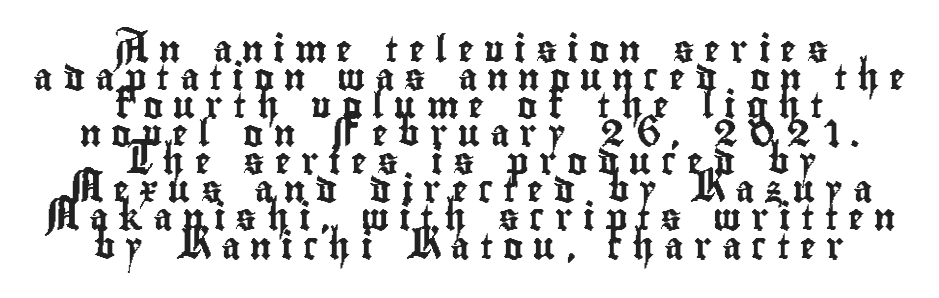
The image shows 27 px text type, upright; set centered, tight line spacing (1.04x), unusually wide letter spacing (+0.37 em), not underlined.
